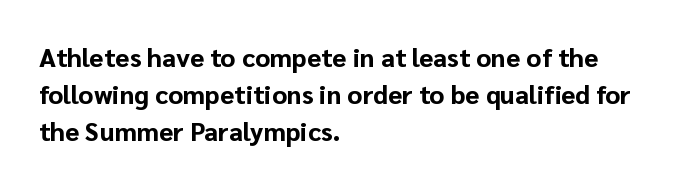
The image shows 26 px bold type, upright; set left-aligned, normal line spacing (1.43x), normal letter spacing, not underlined.
